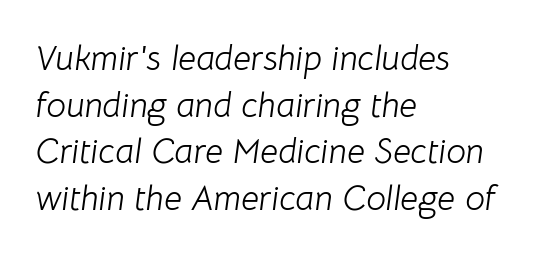
Q: Is the text bold? A: No.
Q: Is the text italic (slanted)? A: Yes, it leans right by about 8 degrees.
Q: Is the text underlined? A: No.
Q: How is the paragraph aligned? A: Left-aligned.
Q: Is the spacing between letters normal or unusually wide? A: Normal.
Q: Is the spacing between lines tight, normal or loose? A: Normal.
Q: Width (condensed, normal, or wide)? A: Normal.
Q: Stroke contrast? A: Low.
Q: x-height? A: Medium.
Q: Monospaced? A: No.
